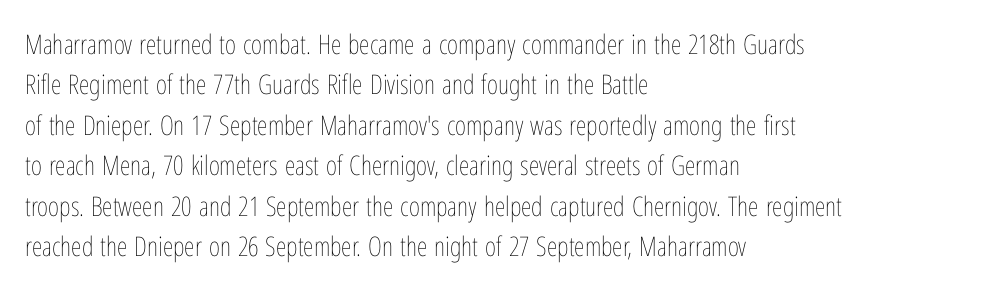
{"italic": "no", "bold": "no", "underline": "no", "align": "left", "line_spacing": "normal", "line_spacing_ratio": 1.5, "letter_spacing": "normal", "letter_spacing_em": 0.0, "glyph_px": 27}
